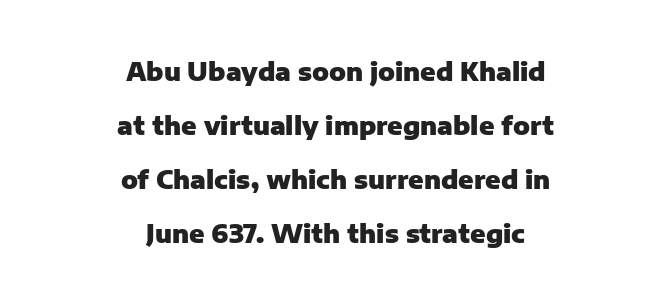
The typesetter chose a symmetrical, centered arrangement here. Stroke thickness is high; the sample reads as a true bold. The space between consecutive lines is lavish. Upright lettering throughout. The line texture is even and compact thanks to regular tracking.
